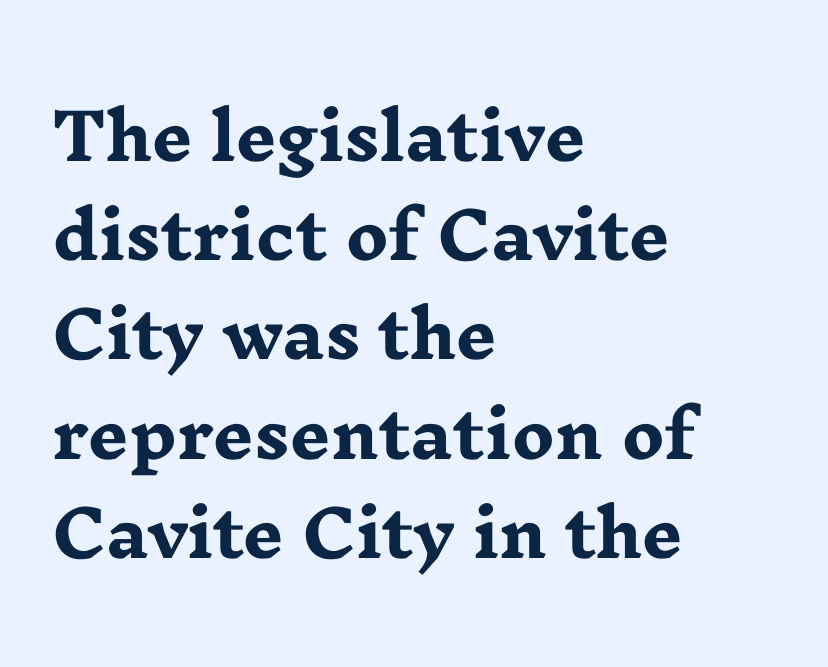
Proportional: the letters do not fall into vertical columns. The typesetter chose a ragged-right arrangement here. In terms of posture, this sample is upright. Line spacing here is normal.
